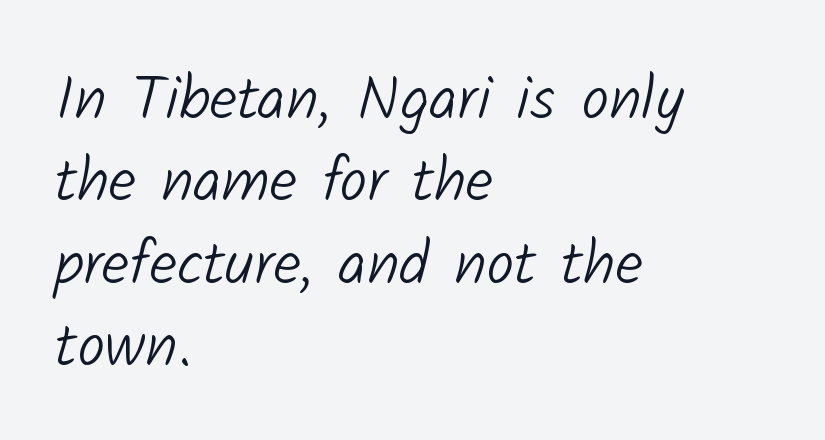
Q: Is the text bold? A: No.
Q: Is the typeface a serif or a sans-serif typeface? A: Sans-serif.
Q: Is the text underlined? A: No.
Q: How is the paragraph aligned? A: Left-aligned.
Q: Is the spacing between letters normal or unusually wide? A: Normal.
Q: Is the spacing between lines tight, normal or loose? A: Normal.
Q: Width (condensed, normal, or wide)? A: Normal.
Q: Stroke contrast? A: Low.
Q: x-height? A: Medium.
Q: Monospaced? A: No.
